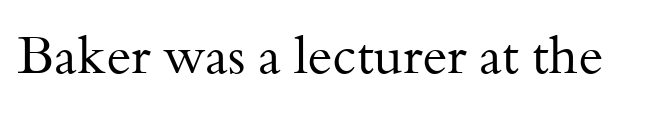
{"serif": "yes", "italic": "no", "bold": "no", "weight": "regular", "width": "normal", "stroke_contrast": "medium", "x_height": "small", "monospaced": "no", "underline": "no", "letter_spacing": "normal", "letter_spacing_em": 0.0, "glyph_px": 53}
